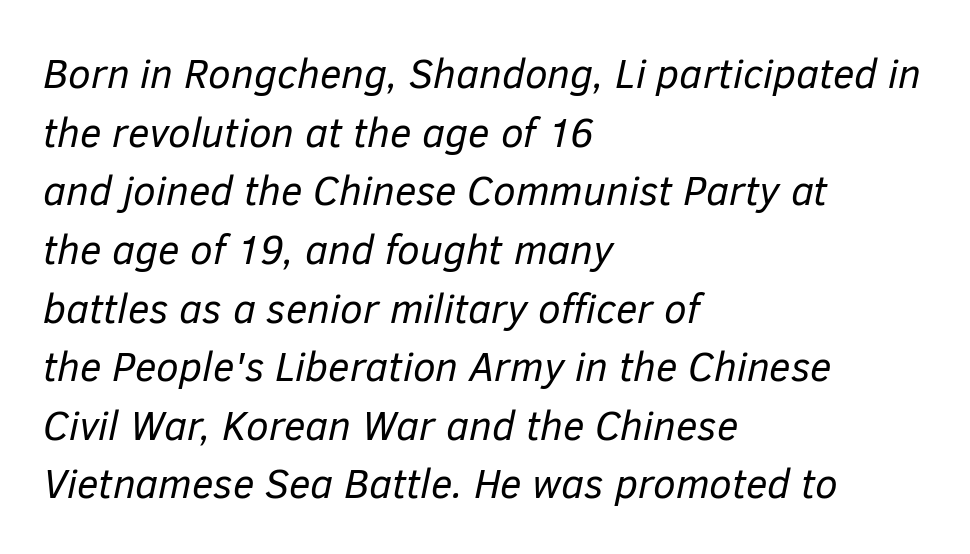
Quick note: underline off. Line beginnings align vertically; line endings do not. Every character sits at an angle, as italics do. The rows are spaced the way most documents space them. Weight: regular or lighter. Here the glyphs are tracked normally, forming tight word shapes.
